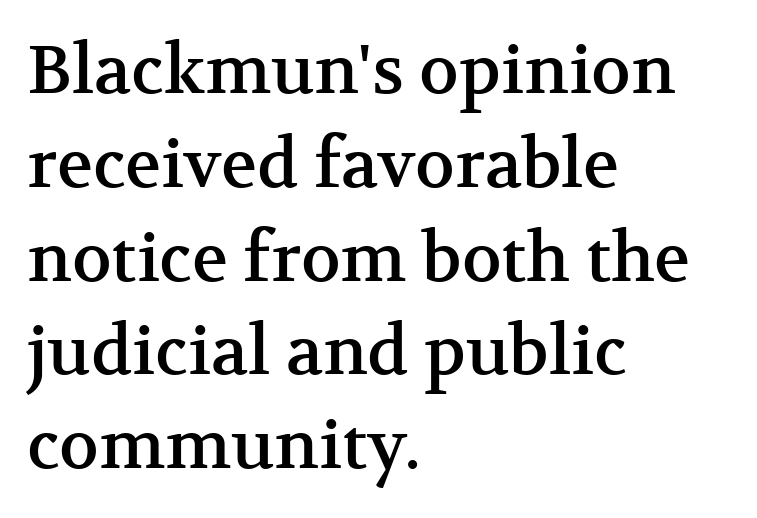
{"serif": "yes", "italic": "no", "width": "normal", "stroke_contrast": "medium", "x_height": "medium", "monospaced": "no", "underline": "no", "align": "left", "line_spacing": "normal", "line_spacing_ratio": 1.4, "letter_spacing": "normal", "letter_spacing_em": 0.0, "glyph_px": 67}
